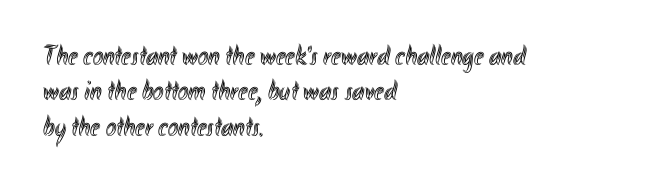
No word sits above an underline. The lines in this sample share a left origin and differ only in where they stop. Students, observe: this is what conventionally led text looks like.
